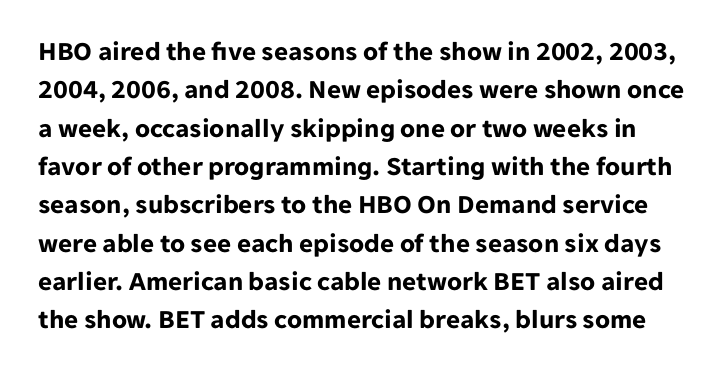
Q: Is the text bold? A: Yes.
Q: Is the text italic (slanted)? A: No, it is upright.
Q: Is the text underlined? A: No.
Q: Is the spacing between letters normal or unusually wide? A: Normal.
Q: Is the spacing between lines tight, normal or loose? A: Normal.
